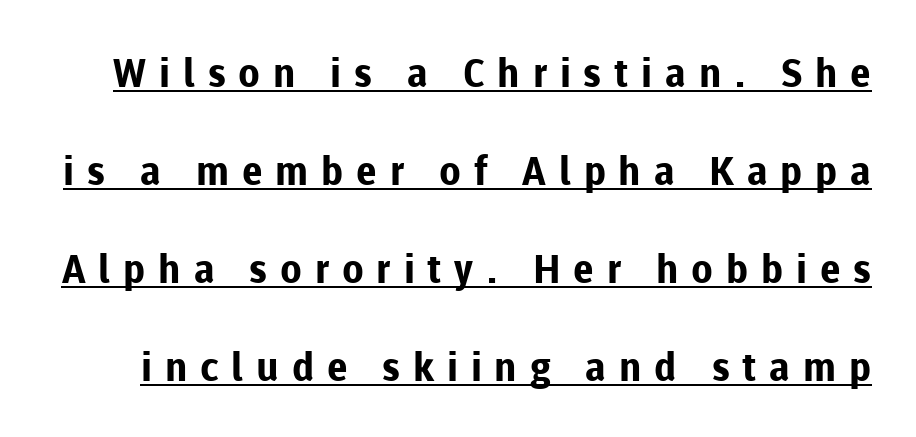
{"serif": "no", "italic": "no", "bold": "yes", "weight": "bold", "width": "normal", "stroke_contrast": "low", "x_height": "medium", "monospaced": "no", "underline": "yes", "line_spacing": "loose", "line_spacing_ratio": 2.45, "letter_spacing": "wide", "letter_spacing_em": 0.32, "glyph_px": 40}
